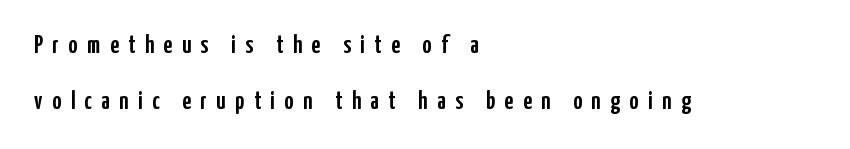
Rule under the text: the space is simply empty. Line starts are locked; line ends wander. Whoever set this chose breathing room over compactness in the vertical rhythm. No italicization has been applied; the sample stays upright.
